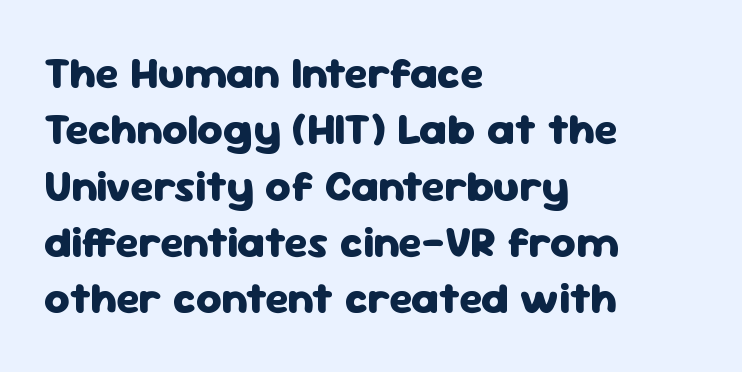
{"serif": "no", "italic": "no", "bold": "yes", "weight": "heavy", "width": "normal", "stroke_contrast": "low", "x_height": "medium", "monospaced": "no", "underline": "no", "align": "left", "line_spacing": "normal", "line_spacing_ratio": 1.28, "letter_spacing": "normal", "letter_spacing_em": 0.0, "glyph_px": 44}
